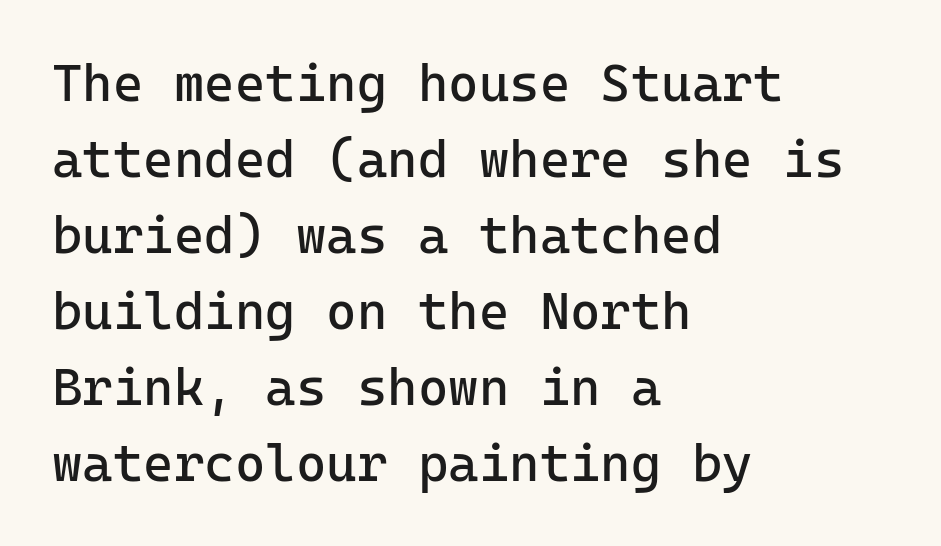
Q: Is the text bold? A: No.
Q: Is the text italic (slanted)? A: No, it is upright.
Q: Is the typeface a serif or a sans-serif typeface? A: Sans-serif.
Q: Is the text underlined? A: No.
Q: How is the paragraph aligned? A: Left-aligned.
Q: Is the spacing between letters normal or unusually wide? A: Normal.
Q: Is the spacing between lines tight, normal or loose? A: Normal.
Q: Width (condensed, normal, or wide)? A: Normal.
Q: Stroke contrast? A: Low.
Q: x-height? A: Medium.
